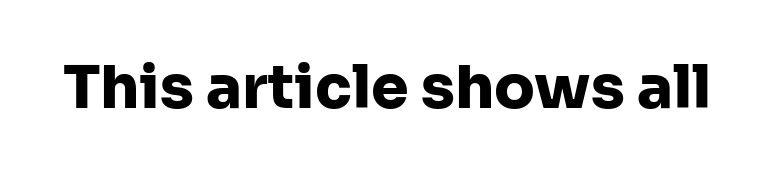
The image shows 60 px heavy sans-serif type, upright; set normal letter spacing, not underlined; low stroke contrast and a medium x-height.
